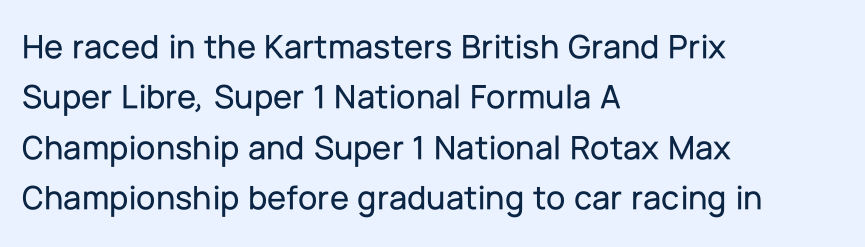
Vertical strokes here are truly vertical. The space between consecutive lines is moderate. The compositor pushed each line to the left boundary. The glyphs in this specimen are sans serif. The foot of each line stays bare and open. What stands out about the letter spacing? Nothing — it is the standard amount.
